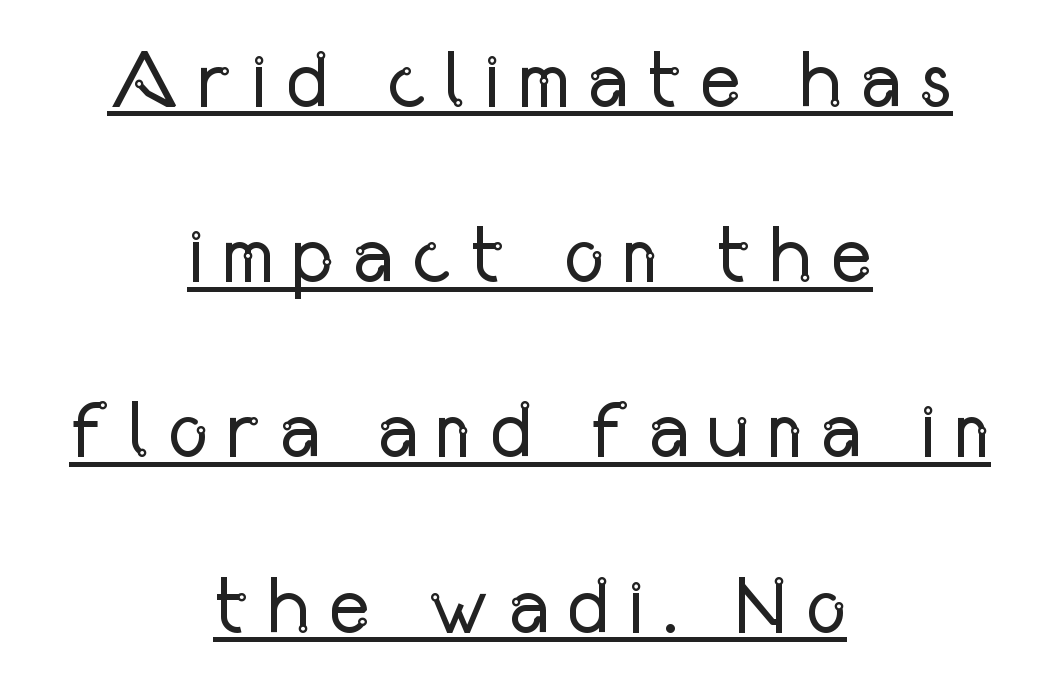
Q: Is the text bold? A: No.
Q: Is the text italic (slanted)? A: No, it is upright.
Q: Is the typeface a serif or a sans-serif typeface? A: Sans-serif.
Q: Is the text underlined? A: Yes.
Q: How is the paragraph aligned? A: Centered.
Q: Is the spacing between letters normal or unusually wide? A: Unusually wide.
Q: Is the spacing between lines tight, normal or loose? A: Loose.
Q: Width (condensed, normal, or wide)? A: Condensed.
Q: Stroke contrast? A: Low.
Q: x-height? A: Medium.
Q: Monospaced? A: No.
